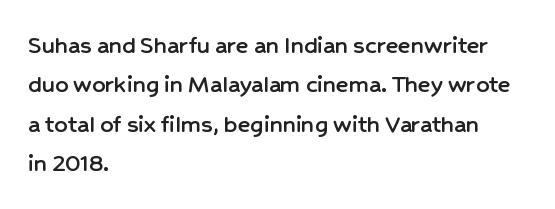
Q: Is the text italic (slanted)? A: No, it is upright.
Q: Is the text underlined? A: No.
Q: How is the paragraph aligned? A: Left-aligned.
Q: Is the spacing between letters normal or unusually wide? A: Normal.
Q: Is the spacing between lines tight, normal or loose? A: Normal.
